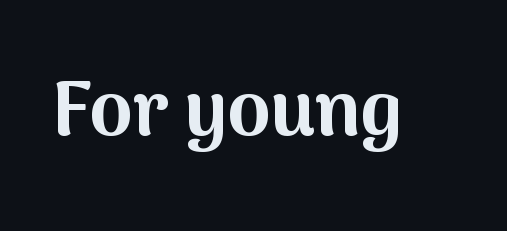
{"serif": "no", "italic": "no", "bold": "yes", "weight": "bold", "width": "normal", "stroke_contrast": "medium", "x_height": "medium", "monospaced": "no", "underline": "no", "letter_spacing": "normal", "letter_spacing_em": 0.0, "glyph_px": 77}
